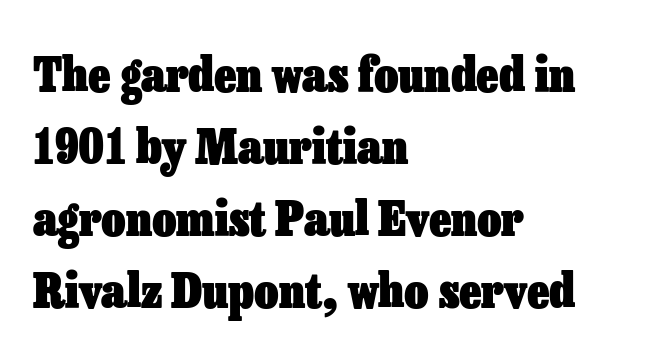
{"italic": "no", "bold": "yes", "weight": "heavy", "width": "normal", "stroke_contrast": "low", "x_height": "medium", "monospaced": "no", "underline": "no", "align": "left", "line_spacing": "normal", "line_spacing_ratio": 1.53, "letter_spacing": "normal", "letter_spacing_em": 0.0, "glyph_px": 47}
